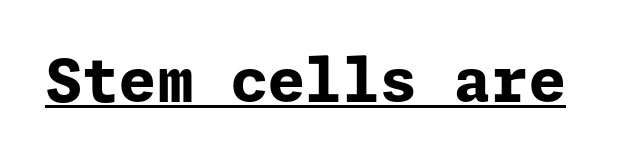
{"serif": "no", "italic": "no", "bold": "yes", "weight": "bold", "width": "normal", "stroke_contrast": "low", "x_height": "medium", "underline": "yes", "letter_spacing": "normal", "letter_spacing_em": 0.0, "glyph_px": 60}
